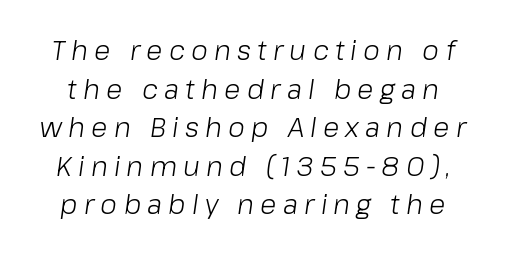
The gap between lines stays unmarked. Is there much room between lines? A standard amount, neither cramped nor airy. Tracking here is generous; glyphs stand well apart from one another. Emphasis-style slanted type is in use. The strokes carry an ordinary text weight at most.
